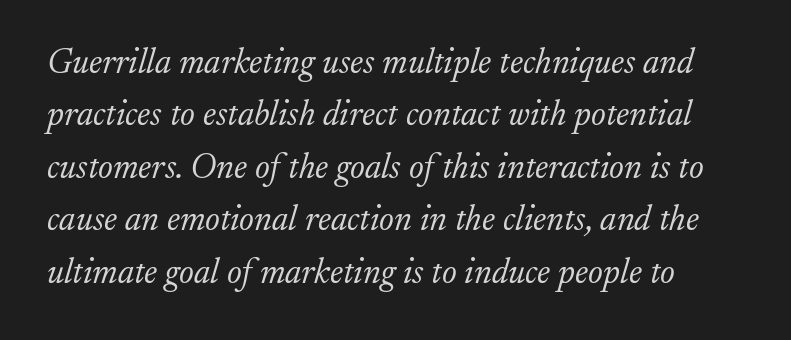
Q: Is the text bold? A: No.
Q: Is the text italic (slanted)? A: Yes, it leans right by about 17 degrees.
Q: Is the typeface a serif or a sans-serif typeface? A: Serif.
Q: Is the text underlined? A: No.
Q: Is the spacing between letters normal or unusually wide? A: Normal.
Q: Is the spacing between lines tight, normal or loose? A: Normal.
Q: Width (condensed, normal, or wide)? A: Normal.
Q: Stroke contrast? A: Low.
Q: x-height? A: Small.
Q: Monospaced? A: No.
